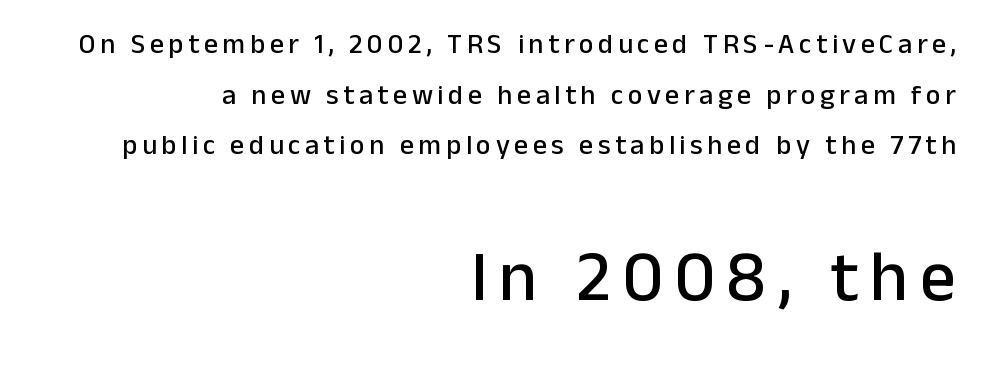
The image shows 71 px sans-serif type, upright; set right-aligned, line spacing 1.81x, not underlined; the second (bottom) block is 2.54x larger; low stroke contrast and a medium x-height.
